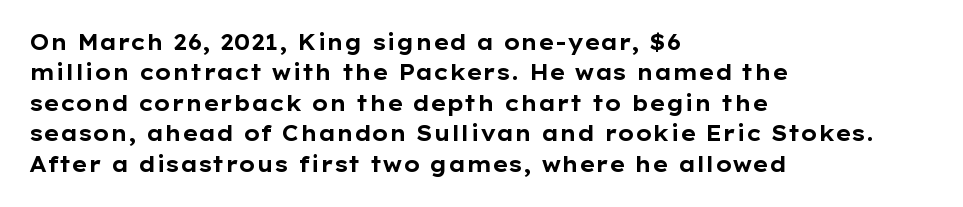
Notice how the stems are strictly vertical — no italics here. These words are printed bold, with thick strokes throughout. Leading: standard. You could call the tracking neutral — neither tight nor loose. The rendering anchors every line to the left-hand side. The words here are not underlined.
